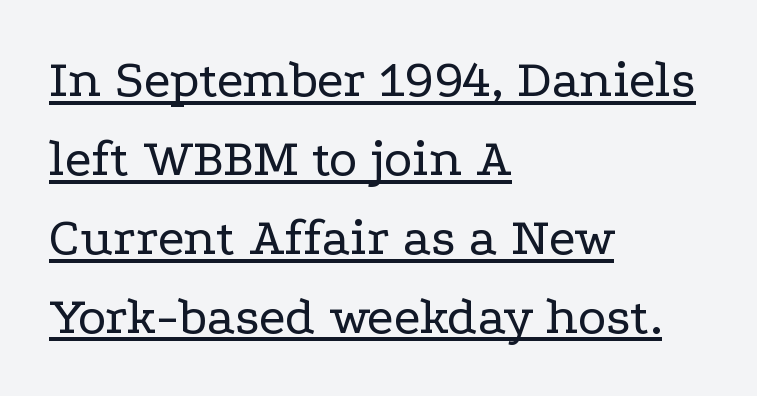
{"serif": "yes", "italic": "no", "bold": "no", "weight": "regular", "width": "wide", "stroke_contrast": "low", "x_height": "medium", "monospaced": "no", "underline": "yes", "align": "left", "line_spacing": "normal", "line_spacing_ratio": 1.46, "letter_spacing": "normal", "letter_spacing_em": 0.0, "glyph_px": 54}
